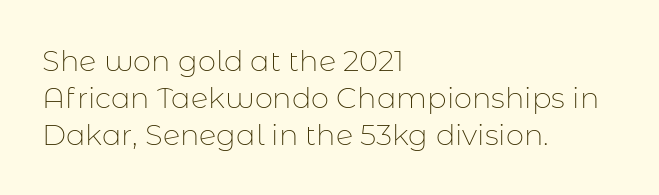
Q: Is the text bold? A: No.
Q: Is the text italic (slanted)? A: No, it is upright.
Q: Is the typeface a serif or a sans-serif typeface? A: Sans-serif.
Q: Is the text underlined? A: No.
Q: How is the paragraph aligned? A: Left-aligned.
Q: Is the spacing between letters normal or unusually wide? A: Normal.
Q: Is the spacing between lines tight, normal or loose? A: Normal.
Q: Width (condensed, normal, or wide)? A: Normal.
Q: Stroke contrast? A: Low.
Q: x-height? A: Medium.
Q: Monospaced? A: No.
